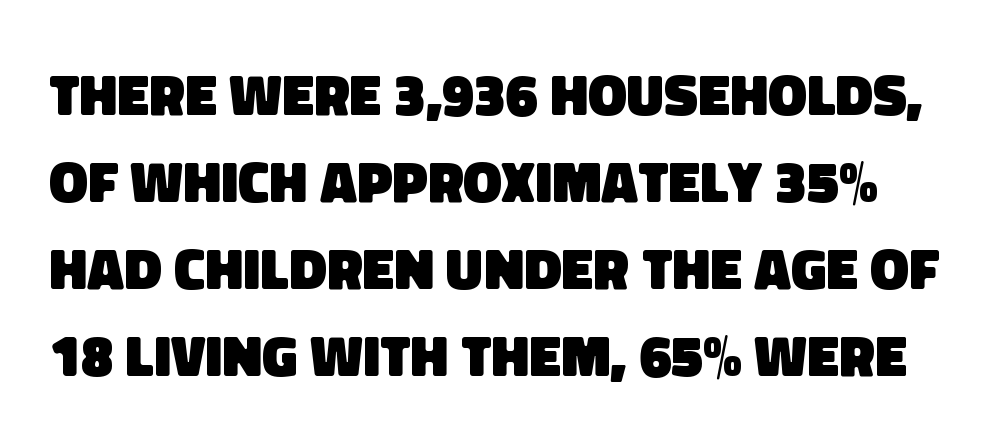
The image shows 58 px heavy sans-serif type; set normal line spacing (1.5x), normal letter spacing, not underlined; low stroke contrast and a large x-height.
